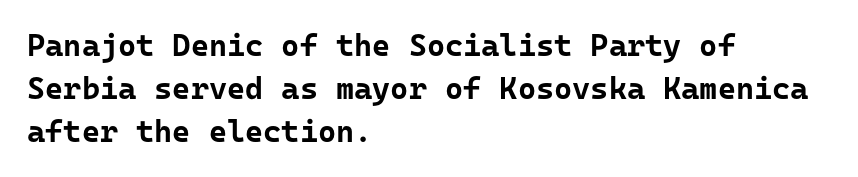
Every row of glyphs begins at an identical x-position on the left. The type is set solid horizontally, with unmodified tracking. Does the weight exceed regular? Yes, all the way to bold. Horizontal bands of white between lines are of average thickness.
